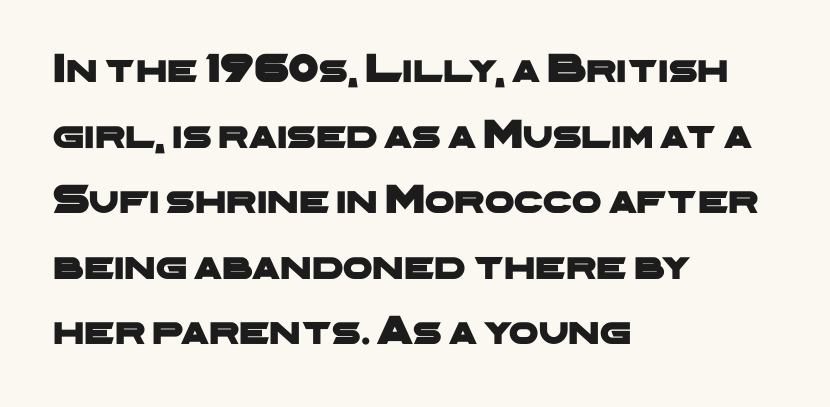
The image shows 42 px wide sans-serif type; set left-aligned, normal line spacing (1.56x), normal letter spacing, not underlined; low stroke contrast and a medium x-height.
